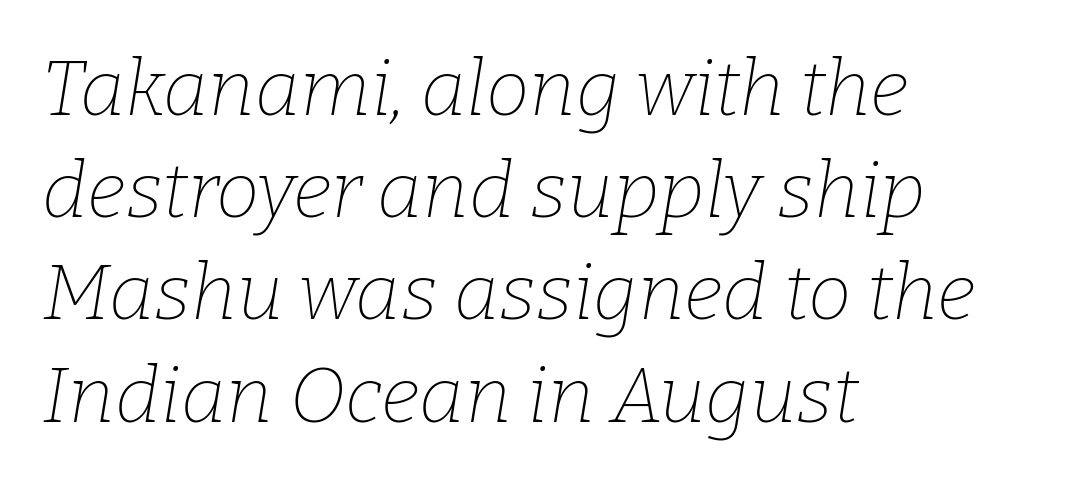
{"serif": "yes", "italic": "yes", "lean": "right", "slant_degrees": 9, "bold": "no", "weight": "thin", "width": "normal", "stroke_contrast": "low", "x_height": "medium", "monospaced": "no", "underline": "no", "align": "left", "line_spacing": "normal", "line_spacing_ratio": 1.31, "letter_spacing": "normal", "letter_spacing_em": 0.0, "glyph_px": 78}
